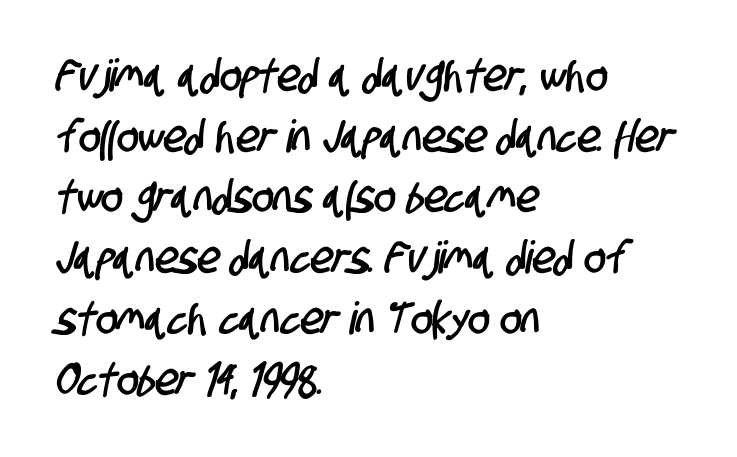
{"serif": "no", "width": "condensed", "stroke_contrast": "low", "x_height": "large", "monospaced": "no", "underline": "no", "align": "left", "line_spacing": "normal", "line_spacing_ratio": 1.35, "letter_spacing": "normal", "letter_spacing_em": 0.0, "glyph_px": 45}
